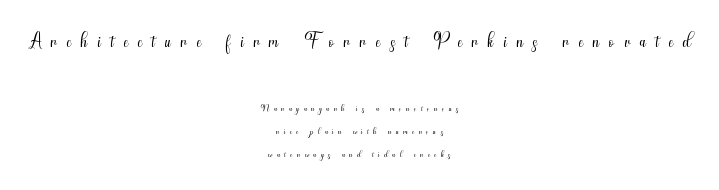
{"serif": "no", "bold": "no", "weight": "light", "width": "condensed", "stroke_contrast": "medium", "x_height": "small", "monospaced": "no", "underline": "no", "align": "center", "line_spacing": "normal", "line_spacing_ratio": 1.66, "letter_spacing": "wide", "letter_spacing_em": 0.33, "larger_block": "first", "size_ratio": 2.14, "glyph_px": 30}
